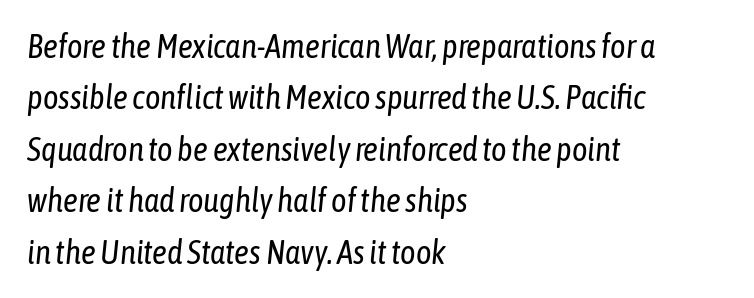
Looks like regular typesetting: each glyph gets only the width it needs. The typeface has the unassuming heft of standard copy or less. Here the glyphs are tracked normally, forming tight word shapes. Slant detected: the letters are inclined. Successive baselines arrive at the customary interval. Compared with a centered layout, this one pins lines to the left instead.
